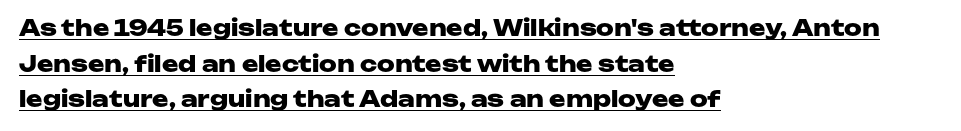
Designer's note — italics off, roman on. The characters look thick and weighty, a clear bold. A rule runs beneath these lines of type. Typeset ragged right — the left edge is the straight one. What's the leading like? Ordinary, nothing unusual.
